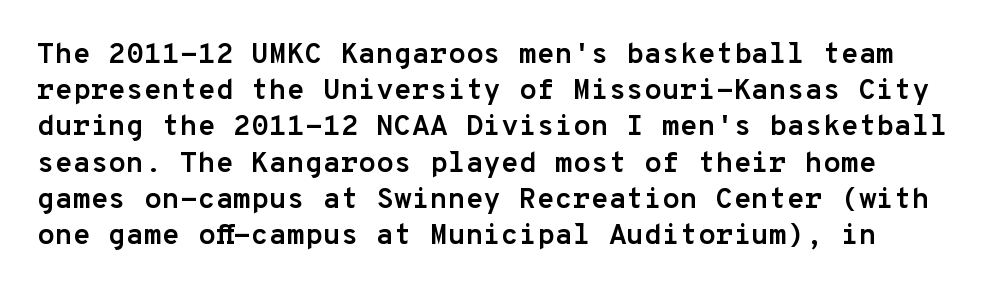
Monospaced: the letters line up in strict vertical columns. Observe the absence of serifs on each vertical stroke in this sample. The letters sit at their default tracking, neither squeezed nor spread. No italicization has been applied; the sample stays upright. A normal amount of white space separates one row of letters from the next.
